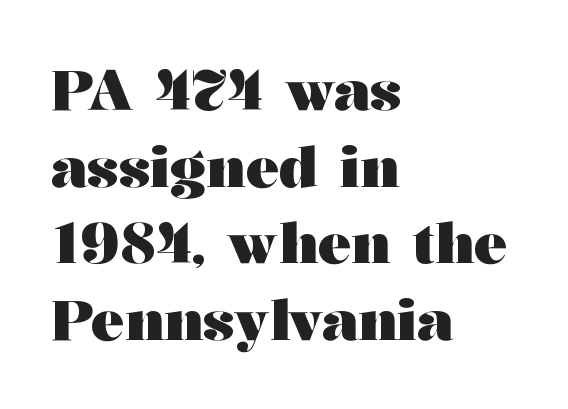
A typesetter would mark this as roman, not italic. Weight: bold. Between one letter and the next there's only the usual sliver of space. Little horizontal feet cap the strokes, marking this as serif type.
